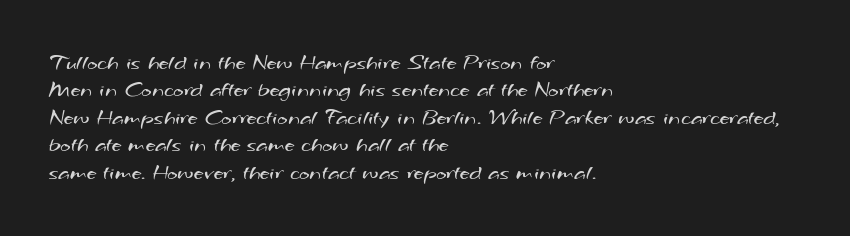
The image shows 22 px text type; set left-aligned, normal line spacing (1.25x), normal letter spacing, not underlined.
